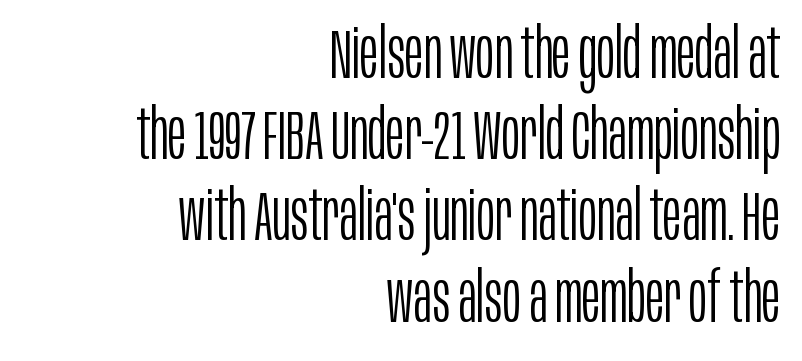
The image shows 70 px light, condensed sans-serif type, upright; set right-aligned, line spacing 1.16x, normal letter spacing, not underlined; low stroke contrast and a large x-height.
